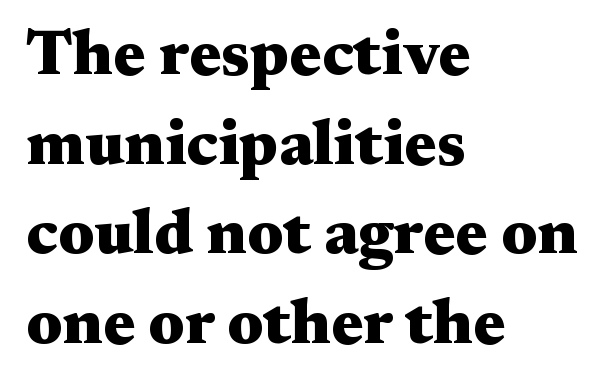
Spacing between characters is what you'd get straight out of the box. Plain, unruled lines of type. Does the copy run flush right? No — it runs flush left. Stroke terminals: seriffed. You could not count columns in this text — the font is proportionally spaced. You can tell it's not italic because the verticals are truly vertical.
